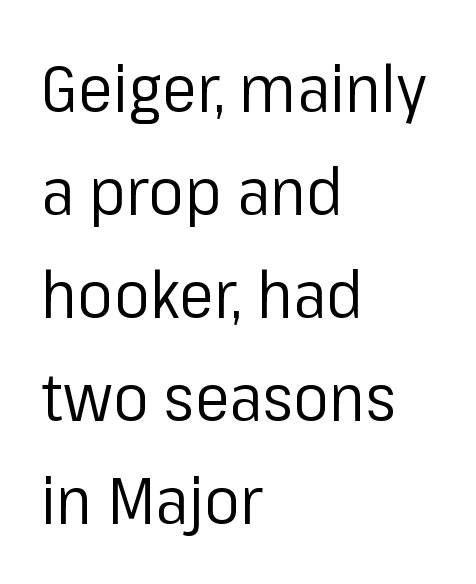
The image shows 66 px regular-weight sans-serif type, upright; set left-aligned, normal line spacing (1.56x), normal letter spacing, not underlined; low stroke contrast and a medium x-height.
